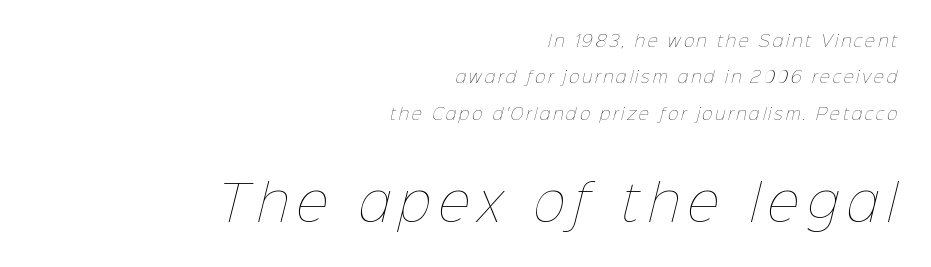
The image shows 49 px thin type; set right-aligned, loose line spacing (2.27x), not underlined; the second (bottom) block is 3.06x larger; low stroke contrast and a medium x-height.
